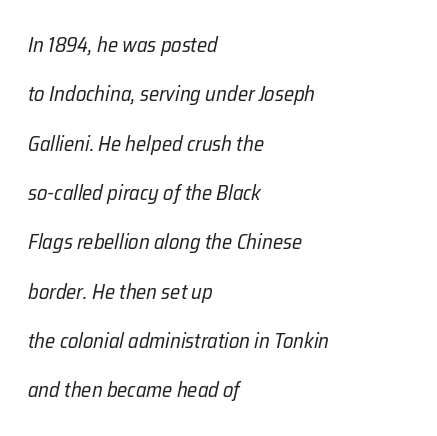
Q: Is the text bold? A: No.
Q: Is the text italic (slanted)? A: Yes, it leans right by about 12 degrees.
Q: Is the text underlined? A: No.
Q: How is the paragraph aligned? A: Left-aligned.
Q: Is the spacing between letters normal or unusually wide? A: Normal.
Q: Is the spacing between lines tight, normal or loose? A: Loose.
